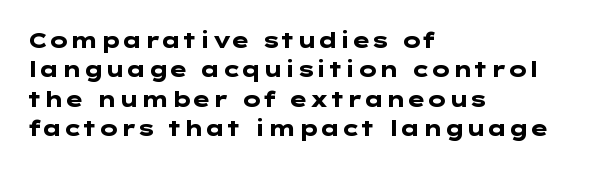
Posture: upright roman. Underlining? Definitely not there. Each line starts at the same left margin while the right side varies. Stroke thickness is high; the sample reads as a true bold. The block of text has a typical density, with ordinary space between rows.
